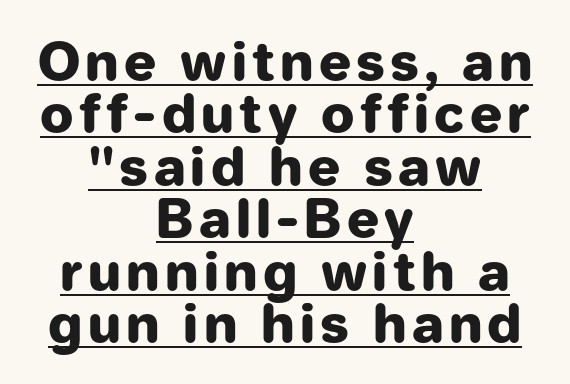
{"serif": "no", "italic": "no", "bold": "yes", "weight": "heavy", "width": "normal", "stroke_contrast": "low", "x_height": "medium", "monospaced": "no", "underline": "yes", "align": "center", "line_spacing": "tight", "line_spacing_ratio": 0.99, "glyph_px": 53}
